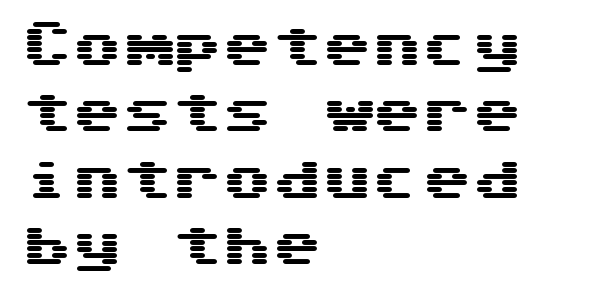
The image shows 50 px wide sans-serif type, upright; set left-aligned, normal line spacing (1.33x), normal letter spacing, not underlined; medium stroke contrast and a medium x-height.
